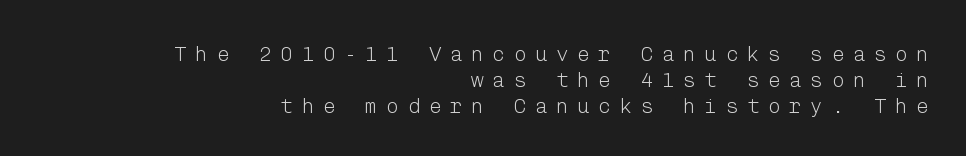
{"italic": "no", "bold": "no", "underline": "no", "align": "right", "line_spacing_ratio": 1.23, "letter_spacing": "wide", "letter_spacing_em": 0.41, "glyph_px": 21}
